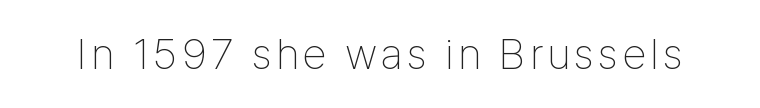
The image shows 43 px thin, condensed sans-serif type, upright; set not underlined; low stroke contrast and a medium x-height.
